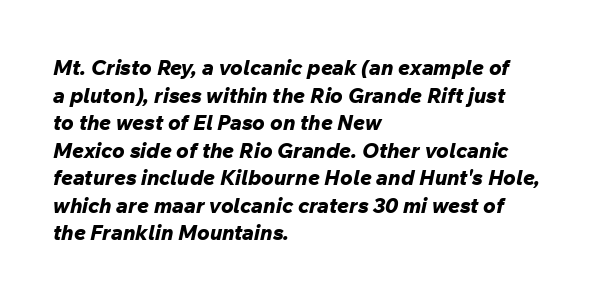
The image shows 21 px bold type, italic (leaning right); set left-aligned, normal line spacing (1.31x), normal letter spacing, not underlined.
